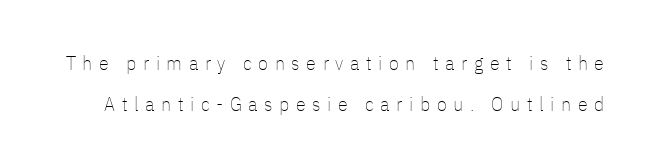
Whoever set this chose breathing room over compactness in the vertical rhythm. The string is rendered with underlining switched off. No chunkiness to these letters — they're not bold. Posture: straight, roman, zero tilt. How are the letters spaced? Widely, with obvious added tracking.
